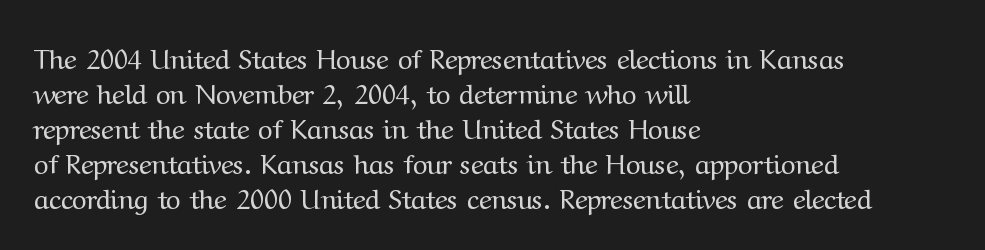
The image shows 28 px regular-weight serif type, upright; set left-aligned, normal line spacing (1.25x), normal letter spacing, not underlined; medium stroke contrast and a medium x-height.
